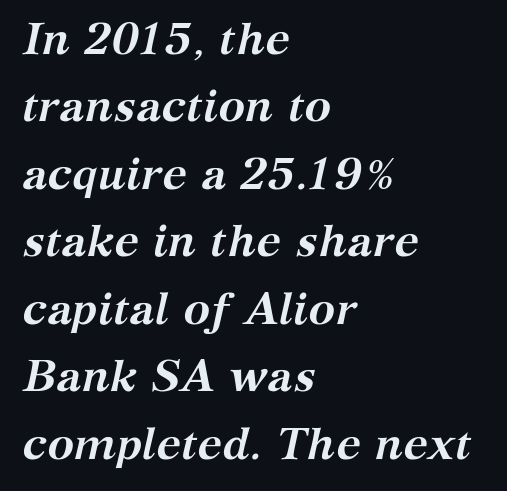
The image shows 45 px semibold serif type, italic (leaning right); set left-aligned, normal line spacing (1.5x), normal letter spacing, not underlined; medium stroke contrast and a medium x-height.
